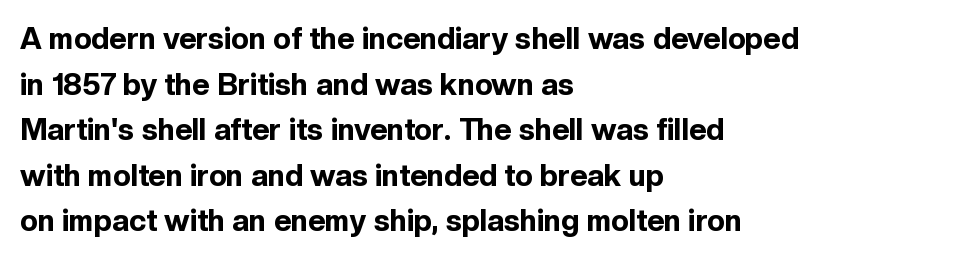
The image shows 30 px bold sans-serif type, upright; set left-aligned, normal line spacing (1.52x), normal letter spacing, not underlined; a medium x-height.
